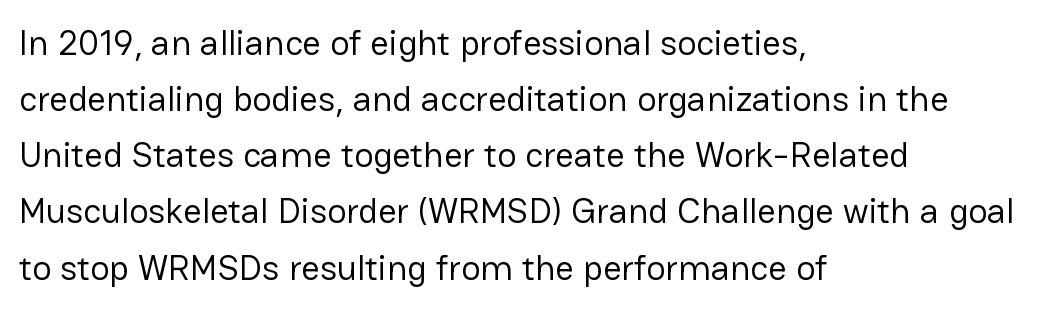
The passage shown is typed in a proportional face where columns would drift. The face used here is a sans, in the tradition of grotesques and geometrics. Each line starts at the same left margin while the right side varies. Ascenders rise straight up at ninety degrees.
